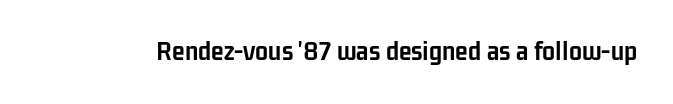
{"serif": "no", "italic": "no", "bold": "yes", "weight": "semibold", "width": "condensed", "stroke_contrast": "low", "x_height": "medium", "monospaced": "no", "underline": "no", "letter_spacing": "normal", "letter_spacing_em": 0.0, "glyph_px": 29}
